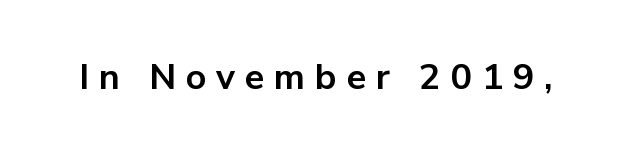
The image shows 36 px bold sans-serif type, upright; set unusually wide letter spacing (+0.27 em), not underlined; low stroke contrast and a medium x-height.
